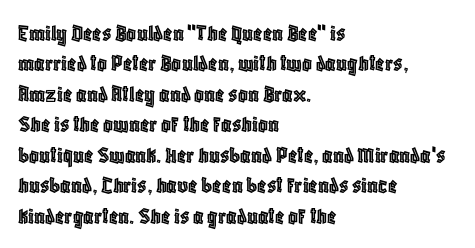
Unmarked baselines from the first word to the last. Short and long lines alike share a common starting point at left. The horizontal fit of the characters is conventional and even. Leading matches the norm, producing a regular column. In terms of posture, this sample is upright.
